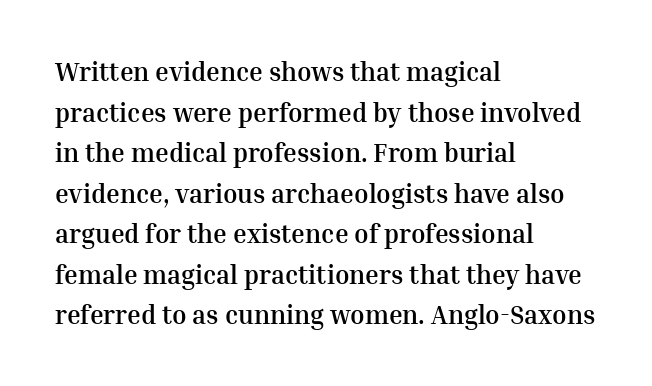
Q: Is the text bold? A: Yes.
Q: Is the text italic (slanted)? A: No, it is upright.
Q: Is the text underlined? A: No.
Q: How is the paragraph aligned? A: Left-aligned.
Q: Is the spacing between letters normal or unusually wide? A: Normal.
Q: Is the spacing between lines tight, normal or loose? A: Normal.
